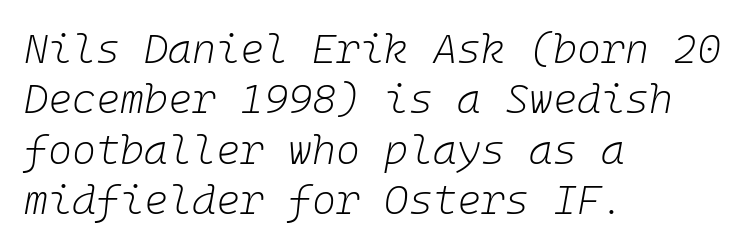
The image shows 41 px light type, italic (leaning right); set left-aligned, line spacing 1.23x, normal letter spacing, not underlined; low stroke contrast and a medium x-height.
